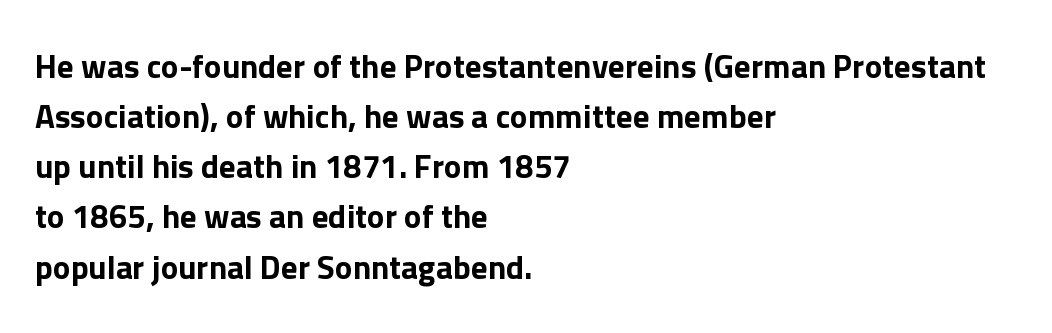
Q: Is the text italic (slanted)? A: No, it is upright.
Q: Is the typeface a serif or a sans-serif typeface? A: Sans-serif.
Q: Is the text underlined? A: No.
Q: How is the paragraph aligned? A: Left-aligned.
Q: Is the spacing between letters normal or unusually wide? A: Normal.
Q: Is the spacing between lines tight, normal or loose? A: Normal.
Q: Width (condensed, normal, or wide)? A: Normal.
Q: Stroke contrast? A: Low.
Q: x-height? A: Medium.
Q: Monospaced? A: No.
